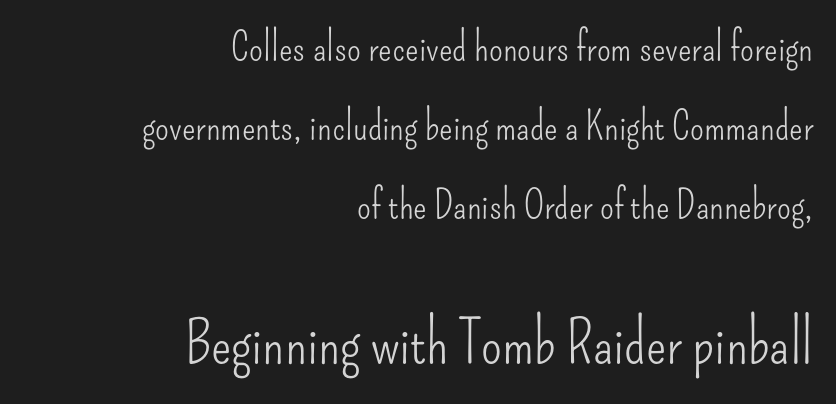
{"serif": "no", "italic": "no", "bold": "no", "weight": "light", "width": "condensed", "stroke_contrast": "low", "x_height": "small", "monospaced": "no", "underline": "no", "align": "right", "line_spacing": "loose", "line_spacing_ratio": 1.97, "letter_spacing": "normal", "letter_spacing_em": 0.0, "larger_block": "second", "size_ratio": 1.5, "glyph_px": 60}
